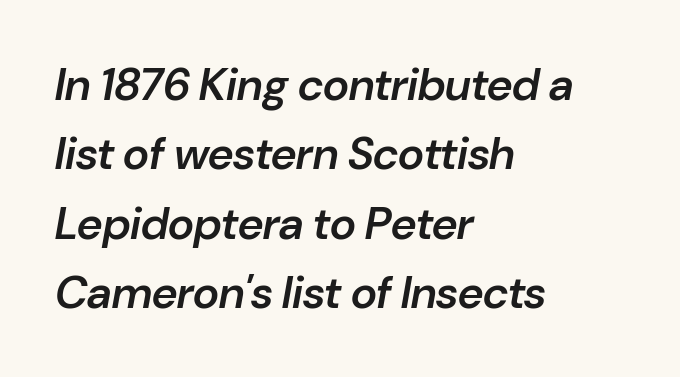
The area under the type is left untouched. The letters sit at their default tracking, neither squeezed nor spread. A normal amount of white space separates one row of letters from the next. Which margin do the lines hug? The left one — the right edge is uneven. If you drew a line through each stem, it would be angled. Does the weight exceed regular? Yes, but only to semibold.
